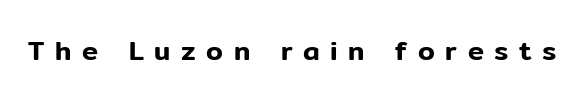
Q: Is the text italic (slanted)? A: No, it is upright.
Q: Is the text underlined? A: No.
Q: Is the spacing between letters normal or unusually wide? A: Unusually wide.
